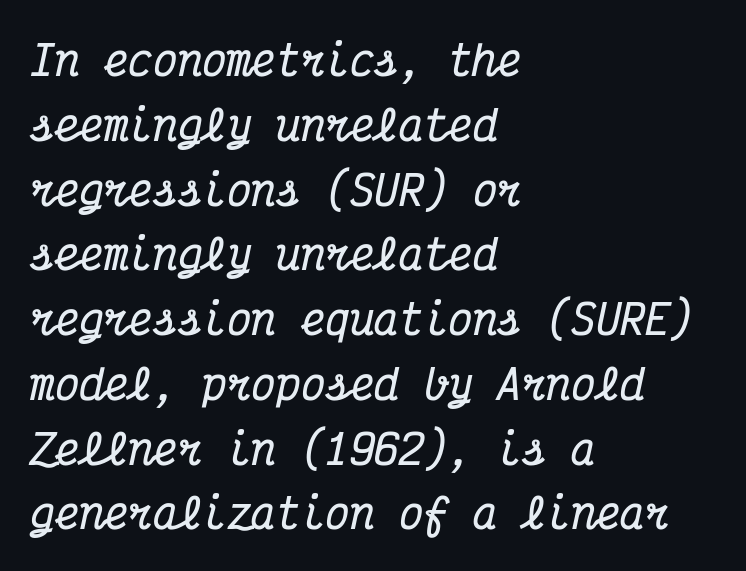
The image shows 41 px bold, condensed serif type, italic (leaning right), monospaced; set left-aligned, normal line spacing (1.58x), normal letter spacing, not underlined; medium stroke contrast and a medium x-height.
